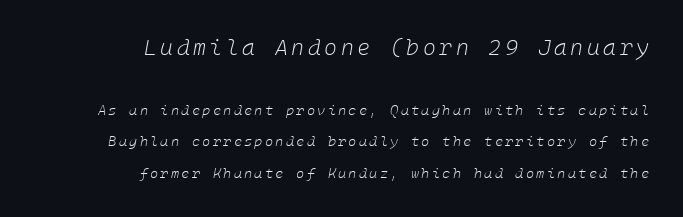
Q: Is the text bold? A: No.
Q: Is the text italic (slanted)? A: Yes, it leans right by about 10 degrees.
Q: Is the text underlined? A: No.
Q: How is the paragraph aligned? A: Right-aligned.
Q: Is the spacing between lines tight, normal or loose? A: Loose.
Q: Which block of text is set in a larger size, the first (top) or the second (bottom)? A: The first (top) one.
